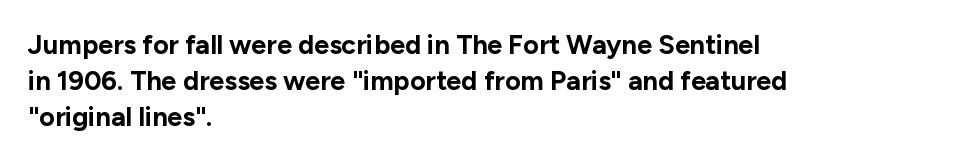
The image shows 27 px bold type, upright; set left-aligned, normal line spacing (1.33x), normal letter spacing, not underlined.
